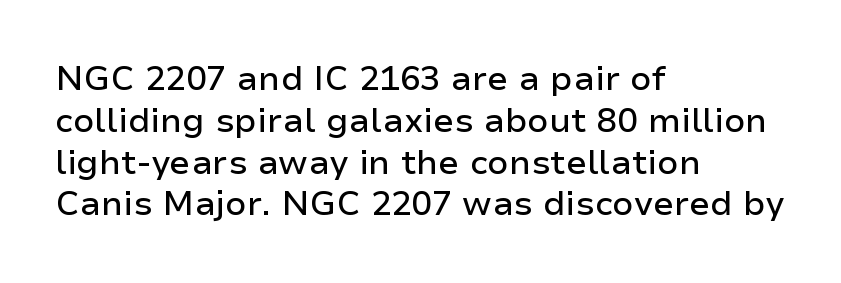
{"serif": "no", "italic": "no", "width": "normal", "stroke_contrast": "low", "x_height": "medium", "monospaced": "no", "underline": "no", "align": "left", "line_spacing_ratio": 1.23, "letter_spacing": "normal", "letter_spacing_em": 0.0, "glyph_px": 34}
